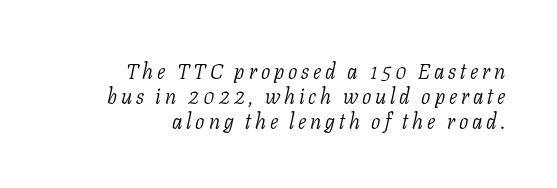
Q: Is the text bold? A: No.
Q: Is the text italic (slanted)? A: Yes, it leans right by about 11 degrees.
Q: Is the text underlined? A: No.
Q: How is the paragraph aligned? A: Right-aligned.
